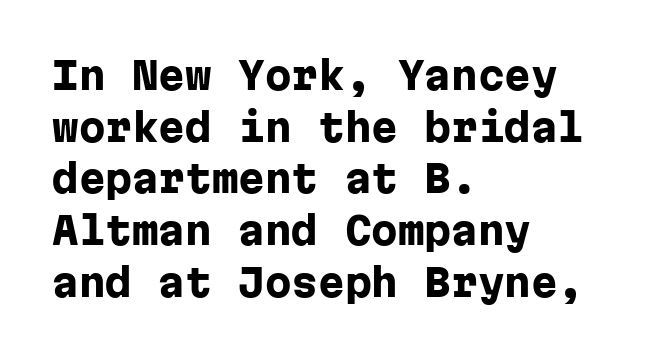
Q: Is the text bold? A: Yes.
Q: Is the text italic (slanted)? A: No, it is upright.
Q: Is the typeface a serif or a sans-serif typeface? A: Sans-serif.
Q: Is the text underlined? A: No.
Q: How is the paragraph aligned? A: Left-aligned.
Q: Is the spacing between letters normal or unusually wide? A: Normal.
Q: Is the spacing between lines tight, normal or loose? A: Normal.
Q: Width (condensed, normal, or wide)? A: Normal.
Q: Stroke contrast? A: Low.
Q: x-height? A: Medium.
Q: Monospaced? A: Yes.
